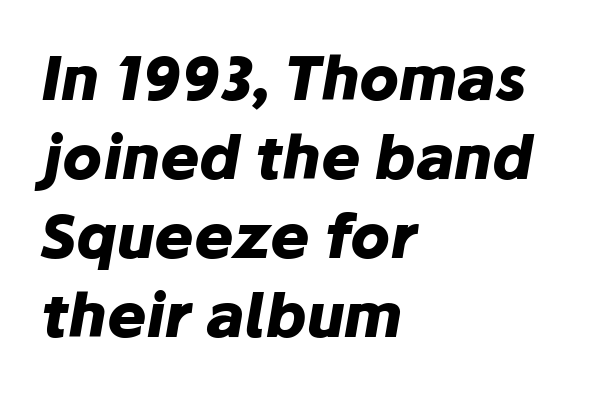
Spacing verdict: proportional, widths tailored to each character. The axis of the letterforms is tilted away from vertical. The passage shown has conventional tracking throughout. A student would call this left alignment; a typographer would say flush left, rag right. Leading matches the norm, producing a regular column.
